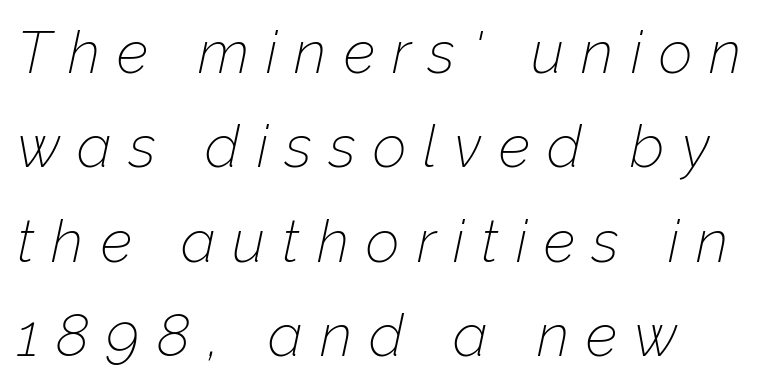
Glyph-to-glyph distance is far greater than everyday printed text. A light-to-regular cut is what we see here. The typography opts for an oblique posture over an upright one. Nobody drew a line under any word here. Honestly, the row spacing looks completely unremarkable.
